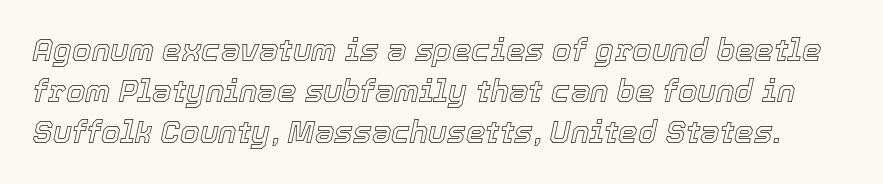
In terms of letterspacing, this is plain default setting. Check the space under the baseline: it is left empty. When letters slant like this, we call the style italic. If you measured baseline to baseline, you'd find a middling distance.
